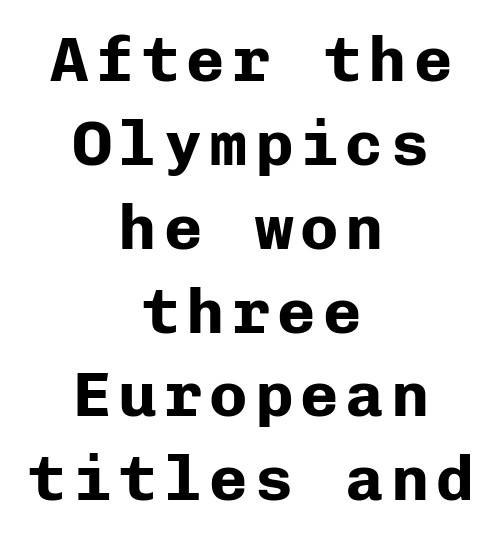
Q: Is the text bold? A: Yes.
Q: Is the text italic (slanted)? A: No, it is upright.
Q: Is the typeface a serif or a sans-serif typeface? A: Sans-serif.
Q: Is the text underlined? A: No.
Q: How is the paragraph aligned? A: Centered.
Q: Is the spacing between lines tight, normal or loose? A: Normal.
Q: Width (condensed, normal, or wide)? A: Normal.
Q: Stroke contrast? A: Low.
Q: x-height? A: Medium.
Q: Monospaced? A: Yes.
